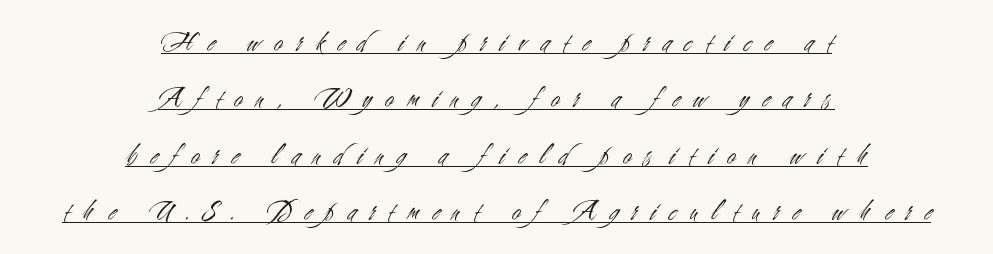
{"serif": "no", "bold": "no", "weight": "light", "width": "condensed", "stroke_contrast": "medium", "x_height": "small", "monospaced": "no", "underline": "yes", "align": "center", "line_spacing_ratio": 1.88, "letter_spacing": "wide", "letter_spacing_em": 0.46, "glyph_px": 30}
